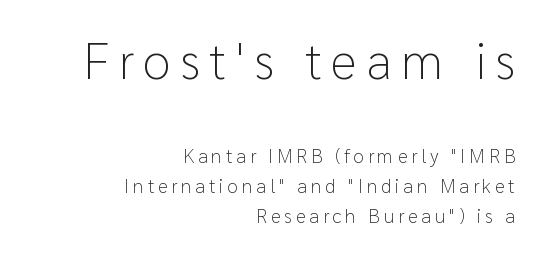
The image shows 51 px light sans-serif type, upright; set right-aligned, normal line spacing (1.5x), not underlined; the first (top) block is 2.55x larger; low stroke contrast and a medium x-height.
